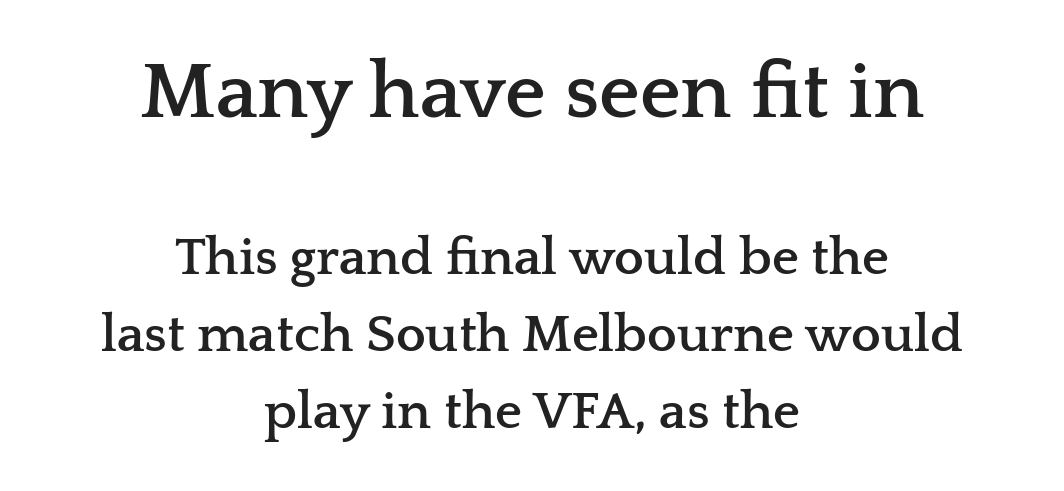
Q: Is the text bold? A: Yes.
Q: Is the text italic (slanted)? A: No, it is upright.
Q: Is the typeface a serif or a sans-serif typeface? A: Serif.
Q: Is the text underlined? A: No.
Q: How is the paragraph aligned? A: Centered.
Q: Is the spacing between letters normal or unusually wide? A: Normal.
Q: Is the spacing between lines tight, normal or loose? A: Normal.
Q: Which block of text is set in a larger size, the first (top) or the second (bottom)? A: The first (top) one.
Q: Width (condensed, normal, or wide)? A: Wide.
Q: Stroke contrast? A: Low.
Q: x-height? A: Medium.
Q: Monospaced? A: No.
